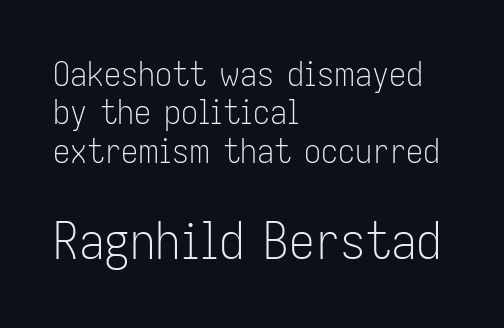
{"serif": "no", "italic": "no", "bold": "no", "weight": "light", "width": "condensed", "stroke_contrast": "low", "x_height": "medium", "monospaced": "no", "underline": "no", "align": "left", "line_spacing": "tight", "line_spacing_ratio": 1.13, "letter_spacing": "normal", "letter_spacing_em": 0.0, "larger_block": "second", "size_ratio": 1.5, "glyph_px": 51}
